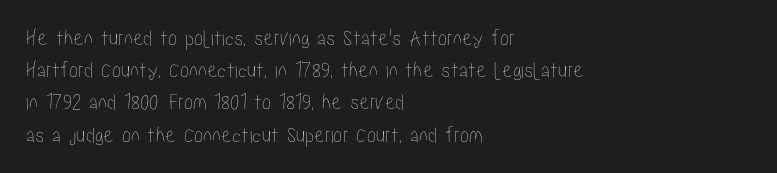
The image shows 23 px text type, upright; set left-aligned, normal line spacing (1.4x), normal letter spacing, not underlined.
